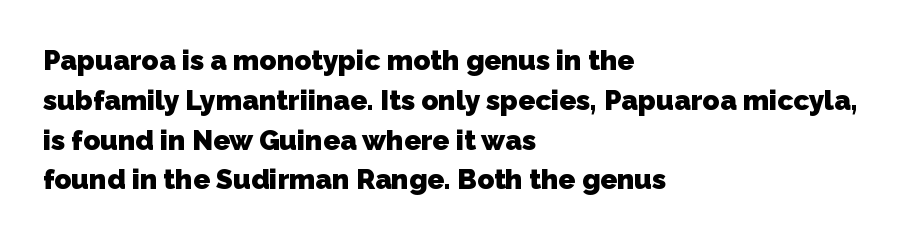
Descenders are the only things crossing below the line. Does the type have serifs? No, each stem ends abruptly. This sample keeps an unexceptional amount of space between lines. The font is running at its bold setting.
